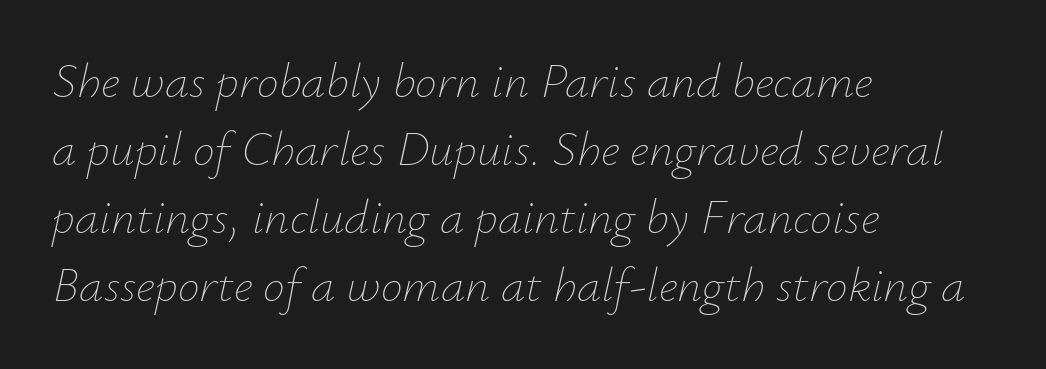
This sample uses an oblique cut, with every glyph tilted off the vertical. No word sits above an underline. Baseline-to-baseline distance is the conventional proportion of letter height. The ragged edge is on the right, which tells us the setting is flush left.
